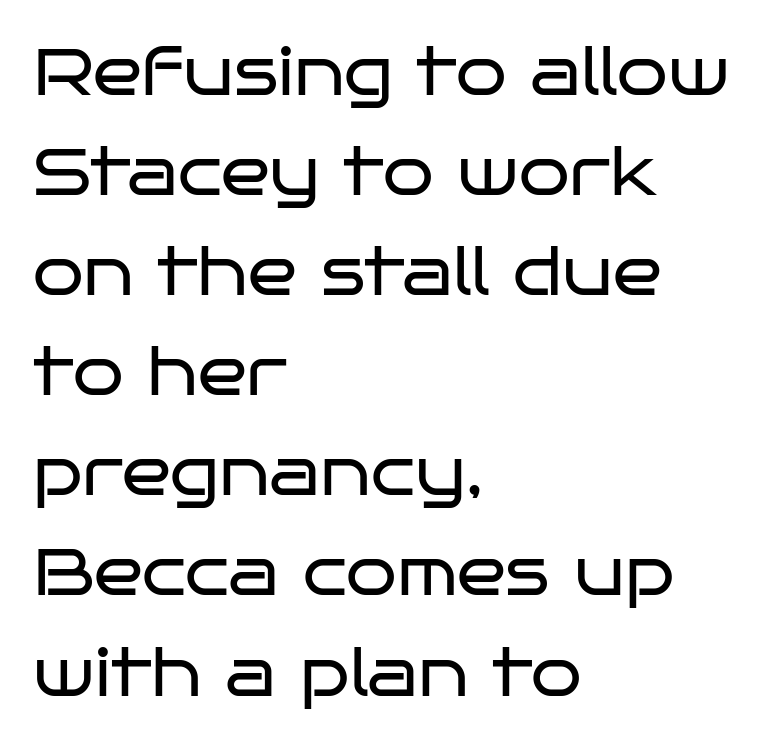
This sample uses a sans-serif face. The letterforms sit at book weight or below. The designer left line spacing at the default. Is this a fixed-width face? No — the glyphs have proportional, varying widths. Every stem runs plumb, perpendicular to the baseline. Leftover space on each line is placed entirely after the last word.
